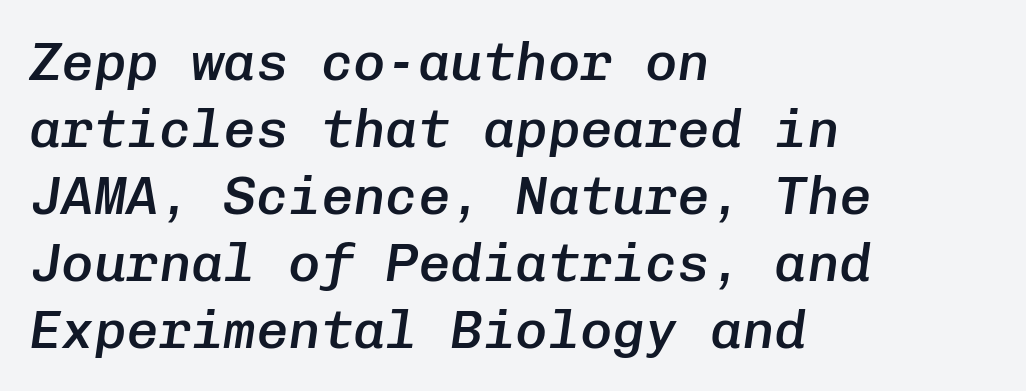
Q: Is the text bold? A: Semi-bold.
Q: Is the text italic (slanted)? A: Yes, it leans right by about 8 degrees.
Q: Is the text underlined? A: No.
Q: How is the paragraph aligned? A: Left-aligned.
Q: Is the spacing between letters normal or unusually wide? A: Normal.
Q: Width (condensed, normal, or wide)? A: Normal.
Q: Stroke contrast? A: Low.
Q: x-height? A: Medium.
Q: Monospaced? A: Yes.
